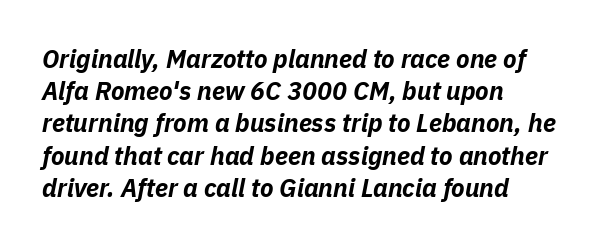
Would a proofreader flag this as italicized? Yes. Letter spacing: default. A bare baseline throughout the passage. The typesetter chose a ragged-right arrangement here. This block has exactly the height ordinary leading produces. Strokes here are thick enough to call this a true bold.
